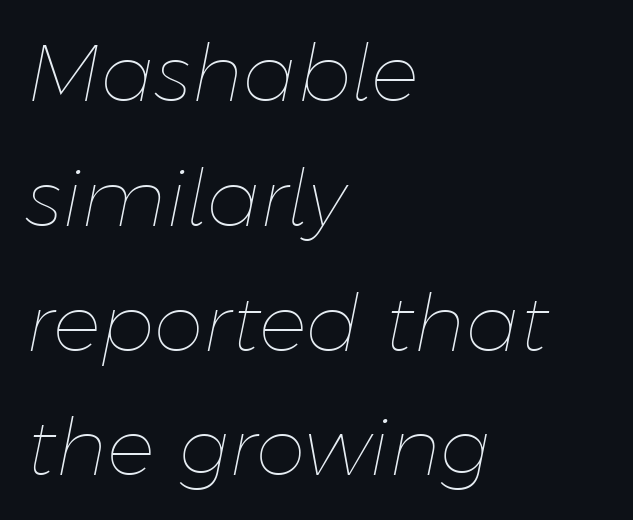
{"italic": "yes", "lean": "right", "slant_degrees": 11, "bold": "no", "weight": "thin", "width": "normal", "stroke_contrast": "low", "x_height": "medium", "monospaced": "no", "underline": "no", "align": "left", "line_spacing": "normal", "line_spacing_ratio": 1.56, "letter_spacing": "normal", "letter_spacing_em": 0.0, "glyph_px": 80}
